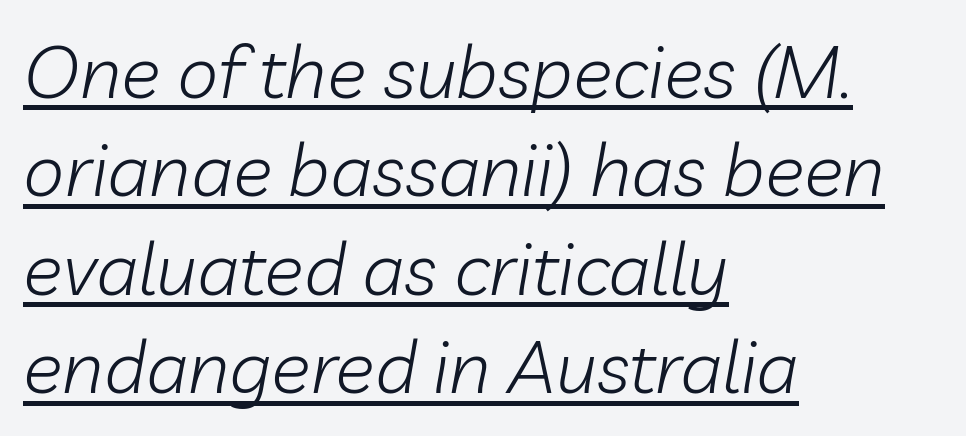
Looking at the ascenders, they clearly lean. This sample has the flowing, uneven cadence of proportional lettering. These lines sit exactly where default settings would place them. Each word holds together tightly as a unit, with standard inter-letter gaps.
